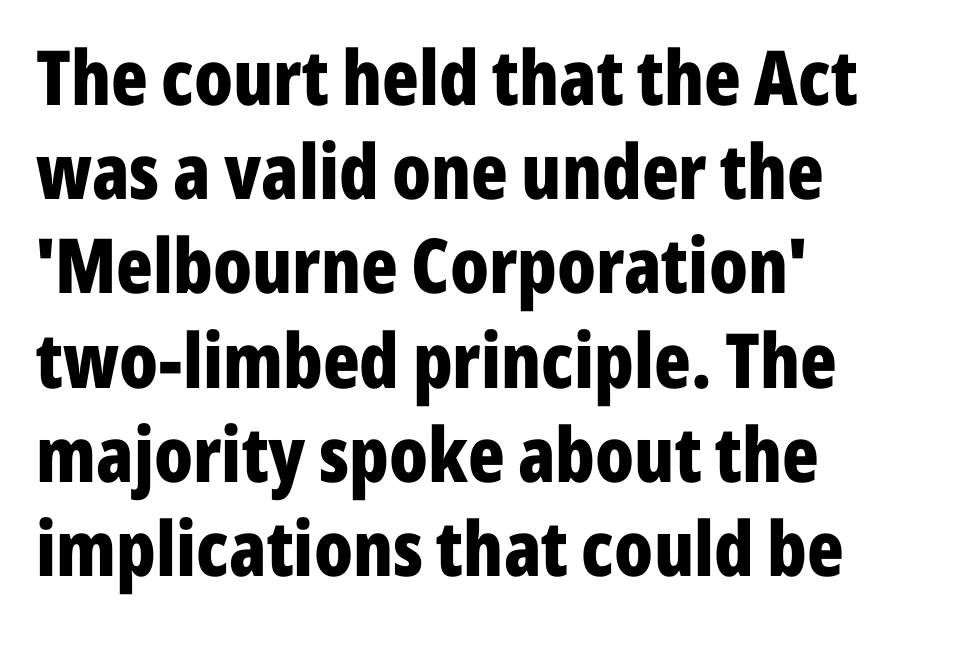
{"serif": "no", "italic": "no", "bold": "yes", "weight": "bold", "width": "condensed", "stroke_contrast": "low", "x_height": "medium", "monospaced": "no", "underline": "no", "align": "left", "line_spacing_ratio": 1.24, "letter_spacing": "normal", "letter_spacing_em": 0.0, "glyph_px": 76}
